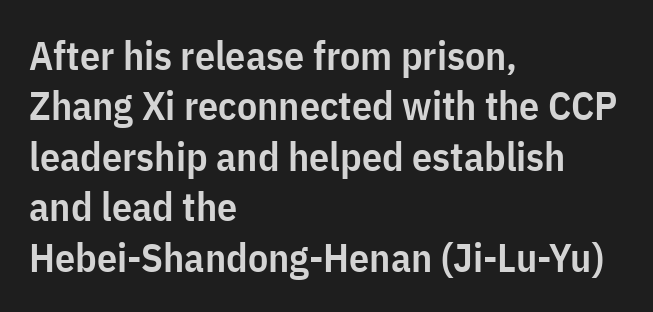
{"serif": "no", "italic": "no", "bold": "semi", "weight": "semibold", "width": "condensed", "stroke_contrast": "low", "x_height": "medium", "monospaced": "no", "underline": "no", "align": "left", "line_spacing": "normal", "line_spacing_ratio": 1.26, "letter_spacing": "normal", "letter_spacing_em": 0.0, "glyph_px": 40}
